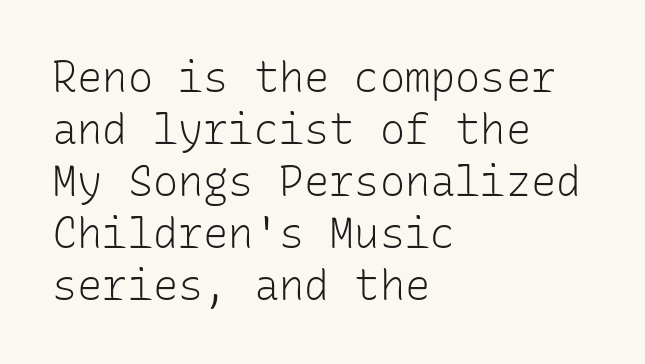
{"serif": "no", "italic": "no", "bold": "no", "weight": "light", "width": "normal", "stroke_contrast": "low", "x_height": "medium", "monospaced": "yes", "underline": "no", "align": "left", "line_spacing_ratio": 1.24, "letter_spacing": "normal", "letter_spacing_em": 0.0, "glyph_px": 42}
